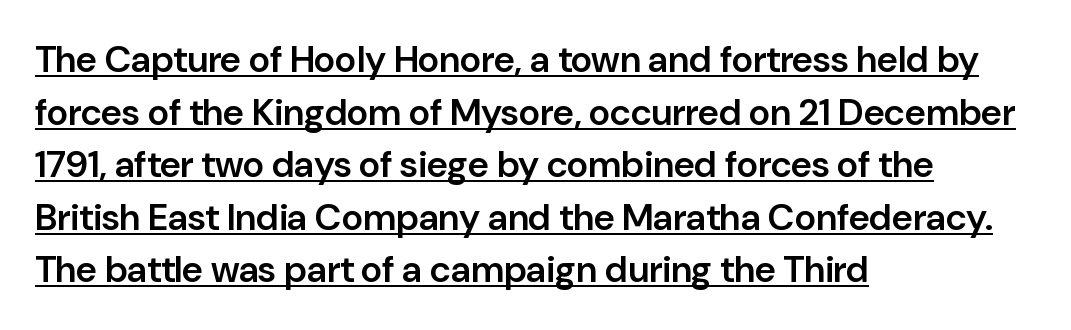
Q: Is the text bold? A: Semi-bold.
Q: Is the text italic (slanted)? A: No, it is upright.
Q: Is the typeface a serif or a sans-serif typeface? A: Sans-serif.
Q: Is the text underlined? A: Yes.
Q: How is the paragraph aligned? A: Left-aligned.
Q: Is the spacing between letters normal or unusually wide? A: Normal.
Q: Is the spacing between lines tight, normal or loose? A: Normal.
Q: Width (condensed, normal, or wide)? A: Normal.
Q: Stroke contrast? A: Low.
Q: x-height? A: Medium.
Q: Monospaced? A: No.
